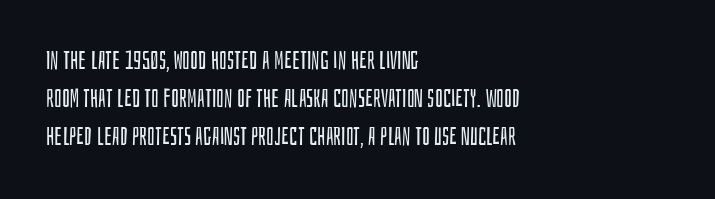
{"italic": "no", "bold": "no", "underline": "no", "align": "left", "line_spacing": "normal", "line_spacing_ratio": 1.53, "letter_spacing": "normal", "letter_spacing_em": 0.0, "glyph_px": 25}
